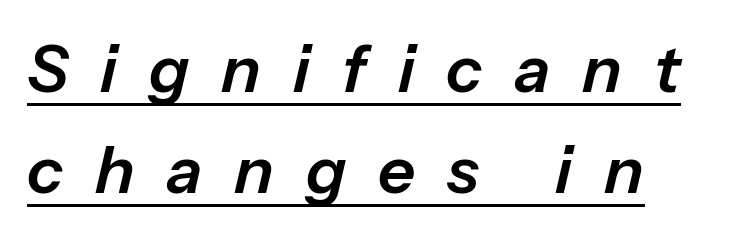
Baseline-to-baseline distance is the conventional proportion of letter height. The passage shown has open, widely tracked lettering throughout. Italic? Definitely — the glyphs are oblique. These lines are set flush left with a ragged right edge.
